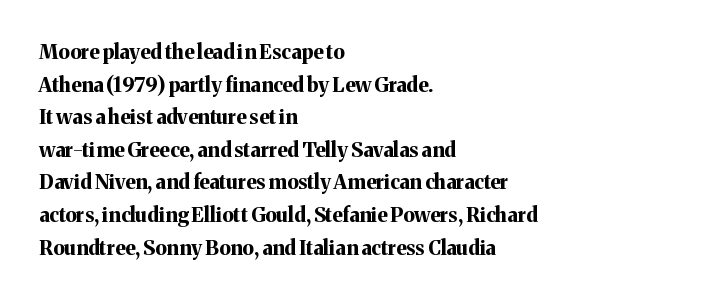
Q: Is the text bold? A: Yes.
Q: Is the text italic (slanted)? A: No, it is upright.
Q: Is the text underlined? A: No.
Q: How is the paragraph aligned? A: Left-aligned.
Q: Is the spacing between letters normal or unusually wide? A: Normal.
Q: Is the spacing between lines tight, normal or loose? A: Normal.
